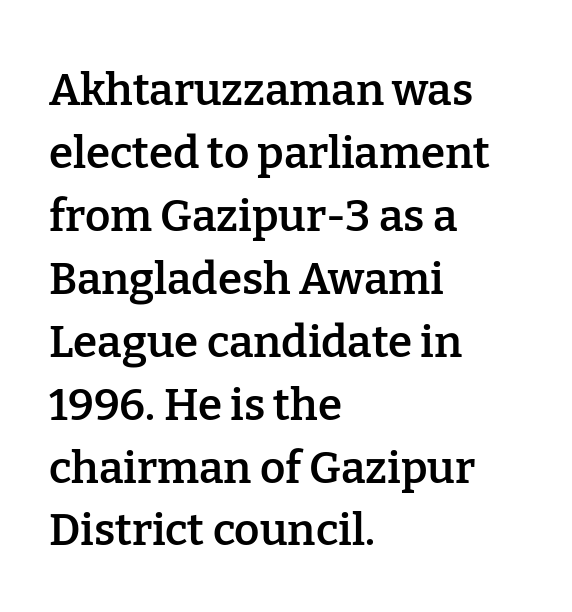
The lines sit at an ordinary, default distance from one another. Style check: upright. The rag falls on the right side of this text block. Words appear dense and cohesive because spacing is normal.
